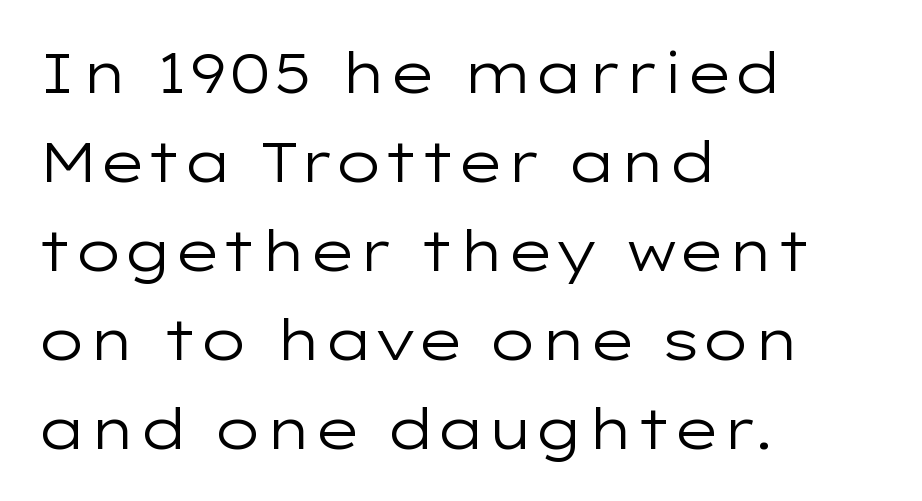
Q: Is the text bold? A: No.
Q: Is the text italic (slanted)? A: No, it is upright.
Q: Is the typeface a serif or a sans-serif typeface? A: Sans-serif.
Q: Is the text underlined? A: No.
Q: How is the paragraph aligned? A: Left-aligned.
Q: Is the spacing between letters normal or unusually wide? A: Normal.
Q: Is the spacing between lines tight, normal or loose? A: Normal.
Q: Width (condensed, normal, or wide)? A: Wide.
Q: Stroke contrast? A: Low.
Q: x-height? A: Medium.
Q: Monospaced? A: No.
